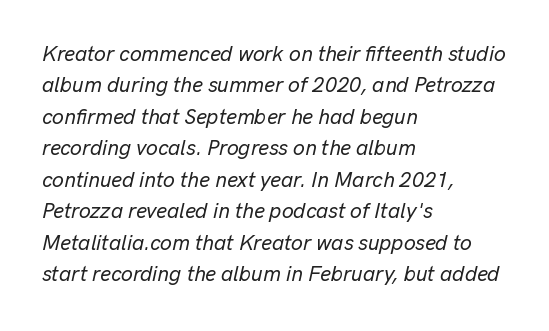
The image shows 21 px text type, italic (leaning right); set left-aligned, normal line spacing (1.5x), normal letter spacing, not underlined.
